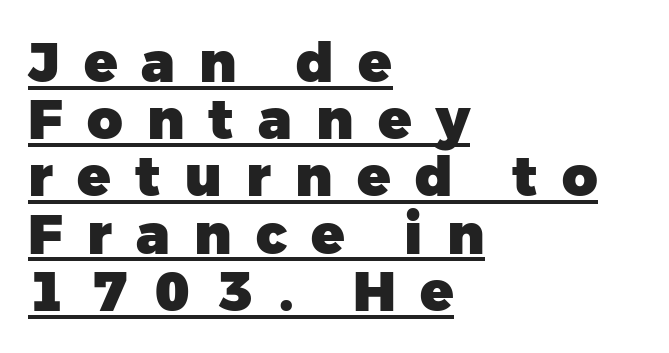
{"serif": "no", "italic": "no", "bold": "yes", "weight": "heavy", "width": "normal", "stroke_contrast": "low", "x_height": "medium", "monospaced": "no", "underline": "yes", "align": "left", "line_spacing": "tight", "line_spacing_ratio": 1.04, "letter_spacing": "wide", "letter_spacing_em": 0.44, "glyph_px": 55}
